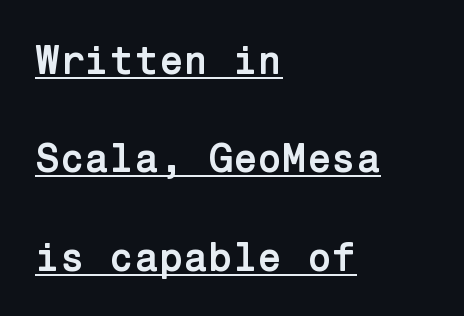
No feet cap the strokes, marking this as sans-serif type. Thick stems and heavy bowls — unmistakably bold. In designer terms, the underline attribute is active on this setting. Every stem runs plumb, perpendicular to the baseline. Reading down the column, the eye jumps a long way to each next line. Compared with typical body copy, the letter spacing here is the same.
